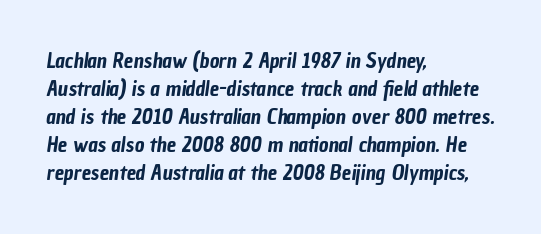
{"underline": "no", "align": "left", "line_spacing": "normal", "line_spacing_ratio": 1.33, "letter_spacing": "normal", "letter_spacing_em": 0.0, "glyph_px": 21}
